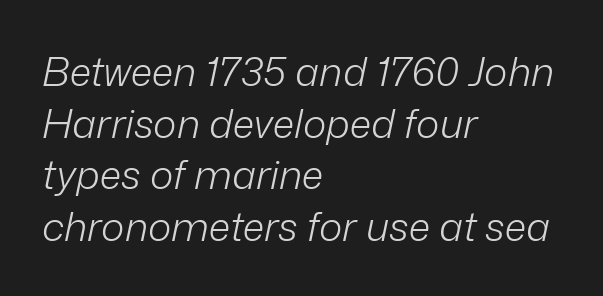
The image shows 40 px light type, italic (leaning right); set left-aligned, normal line spacing (1.29x), normal letter spacing, not underlined; low stroke contrast and a medium x-height.
